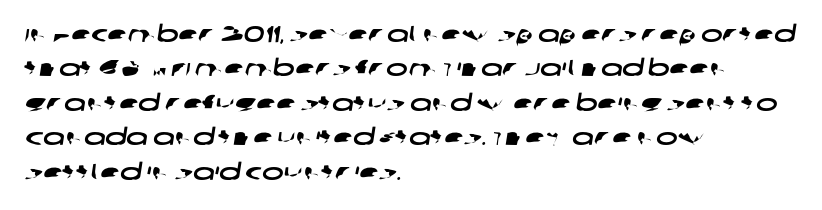
A clean baseline with only descenders dipping below it. Here the glyphs are tracked normally, forming tight word shapes. The typesetter chose a ragged-right arrangement here. Normally led — the rows are evenly, conventionally spaced.
